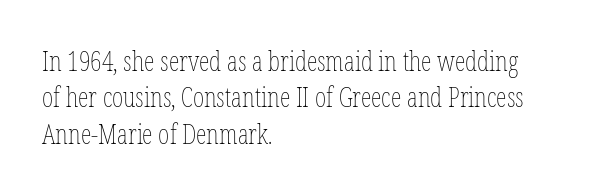
Upright lettering throughout. Reading down the column, the eye jumps a familiar distance to each next line. The typesetting does not lean heavy: it is not bold. Horizontal alignment here is leftward, the default for most running prose. The space directly below the letters is spotless. Glyph-to-glyph distance matches everyday printed text.
